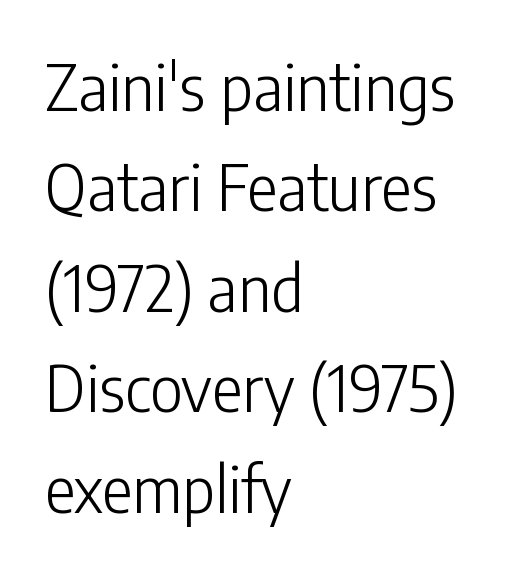
Notice how descenders clear the ascenders below comfortably — that's standard leading. Any mark beneath the type? The region is blank. Nothing unusual about the tracking: characters are spaced as the font intends. Spacing verdict: proportional, widths tailored to each character.
